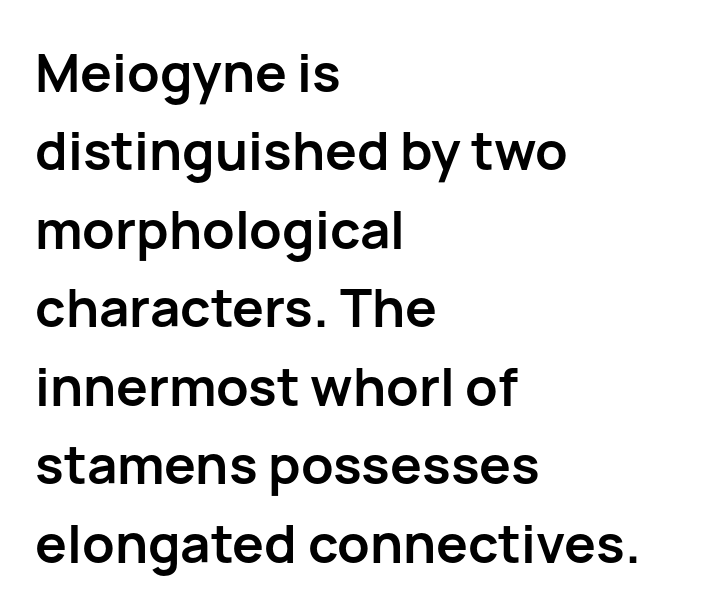
The image shows 53 px semibold sans-serif type, upright; set left-aligned, normal line spacing (1.48x), normal letter spacing, not underlined; low stroke contrast and a medium x-height.
